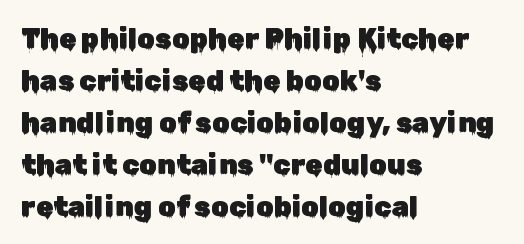
{"serif": "no", "italic": "no", "width": "normal", "stroke_contrast": "low", "x_height": "medium", "monospaced": "no", "underline": "no", "align": "left", "line_spacing": "normal", "line_spacing_ratio": 1.5, "letter_spacing": "normal", "letter_spacing_em": 0.0, "glyph_px": 28}
